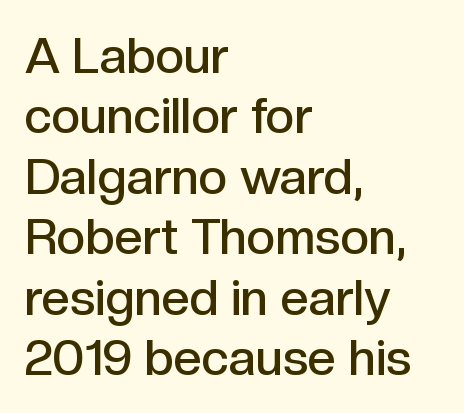
The image shows 50 px semibold sans-serif type, upright; set left-aligned, line spacing 1.21x, normal letter spacing, not underlined; a medium x-height.
